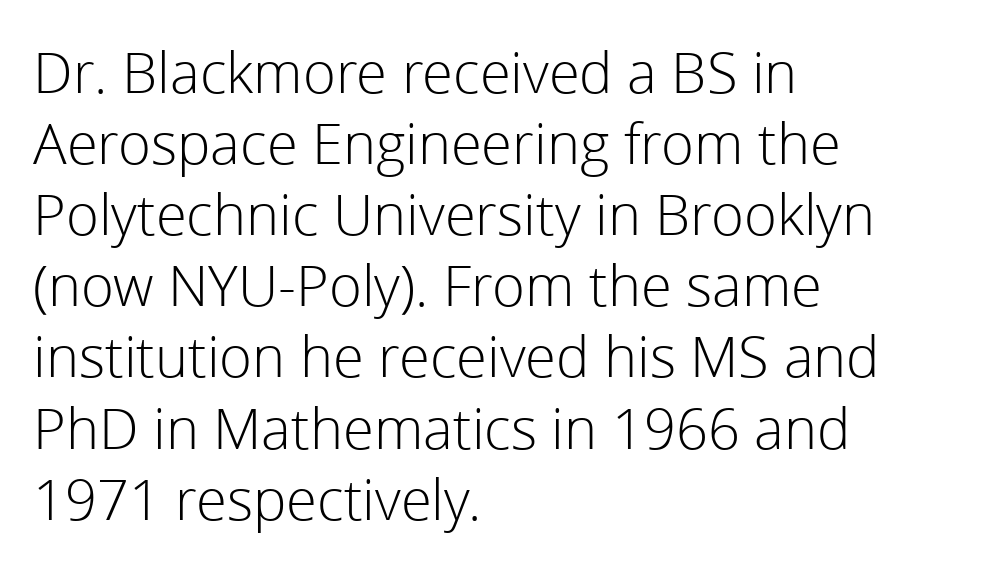
The image shows 56 px light sans-serif type, upright; set left-aligned, normal line spacing (1.27x), normal letter spacing, not underlined; a medium x-height.
